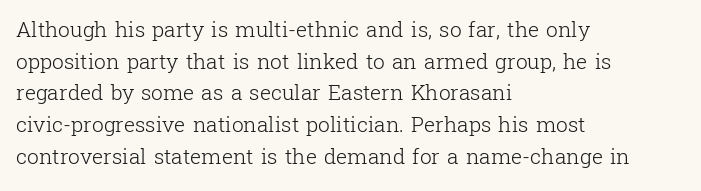
The image shows 21 px text type, upright; set left-aligned, normal line spacing (1.51x), normal letter spacing, not underlined.
